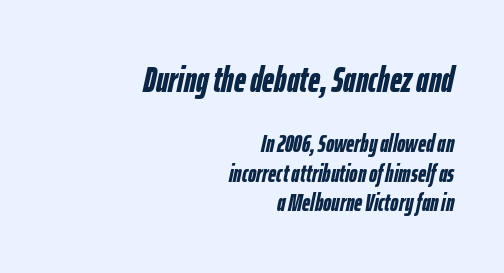
Q: Is the text bold? A: Yes.
Q: Is the text italic (slanted)? A: Yes, it leans right by about 12 degrees.
Q: Is the text underlined? A: No.
Q: How is the paragraph aligned? A: Right-aligned.
Q: Is the spacing between letters normal or unusually wide? A: Normal.
Q: Which block of text is set in a larger size, the first (top) or the second (bottom)? A: The first (top) one.
Q: Width (condensed, normal, or wide)? A: Condensed.
Q: Stroke contrast? A: Low.
Q: x-height? A: Medium.
Q: Monospaced? A: No.
